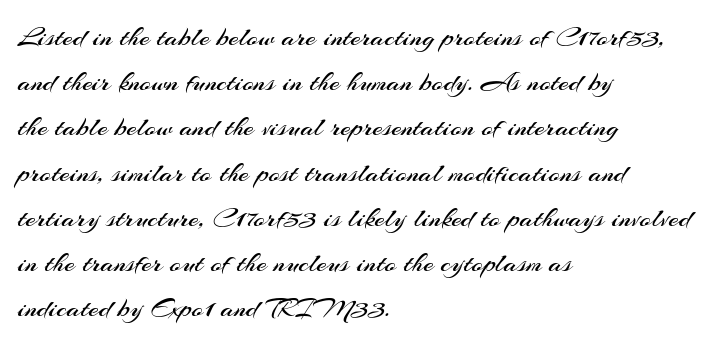
The image shows 29 px regular-weight sans-serif type; set left-aligned, normal line spacing (1.56x), normal letter spacing, not underlined; medium stroke contrast and a small x-height.
